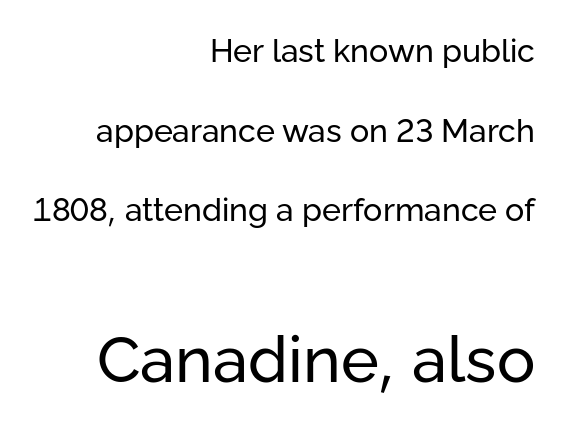
{"serif": "no", "italic": "no", "bold": "no", "weight": "regular", "width": "normal", "stroke_contrast": "low", "x_height": "medium", "monospaced": "no", "underline": "no", "align": "right", "line_spacing": "loose", "line_spacing_ratio": 2.49, "letter_spacing": "normal", "letter_spacing_em": 0.0, "larger_block": "second", "size_ratio": 2.0, "glyph_px": 64}
